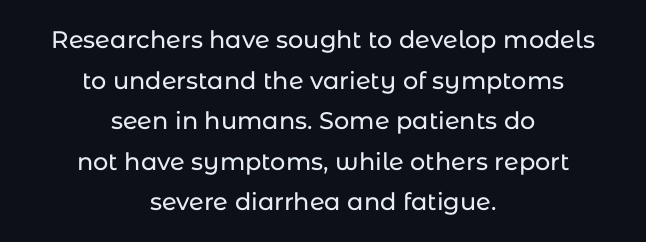
The image shows 24 px text type, upright; set centered, normal line spacing (1.69x), normal letter spacing, not underlined.
